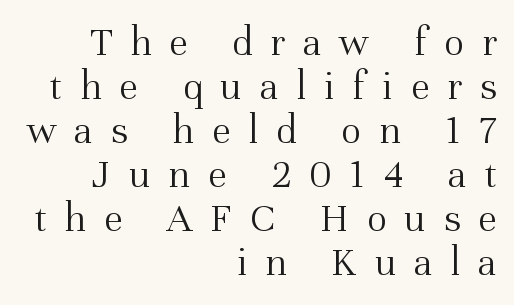
The image shows 42 px light serif type, upright; set right-aligned, tight line spacing (1.05x), unusually wide letter spacing (+0.42 em), not underlined; medium stroke contrast and a medium x-height.
